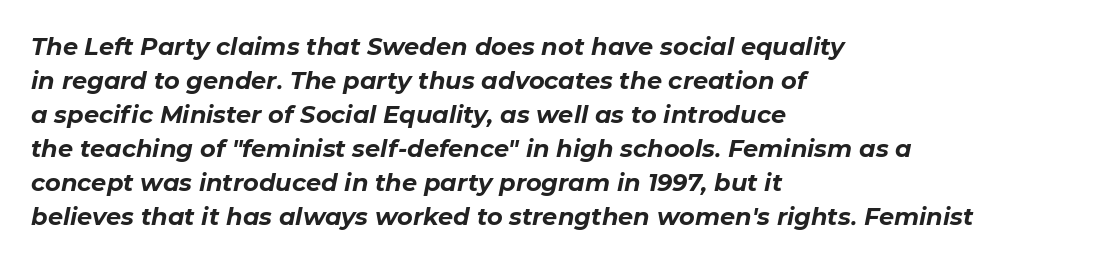
Q: Is the text bold? A: Yes.
Q: Is the text italic (slanted)? A: Yes, it leans right by about 11 degrees.
Q: Is the text underlined? A: No.
Q: How is the paragraph aligned? A: Left-aligned.
Q: Is the spacing between letters normal or unusually wide? A: Normal.
Q: Is the spacing between lines tight, normal or loose? A: Normal.
